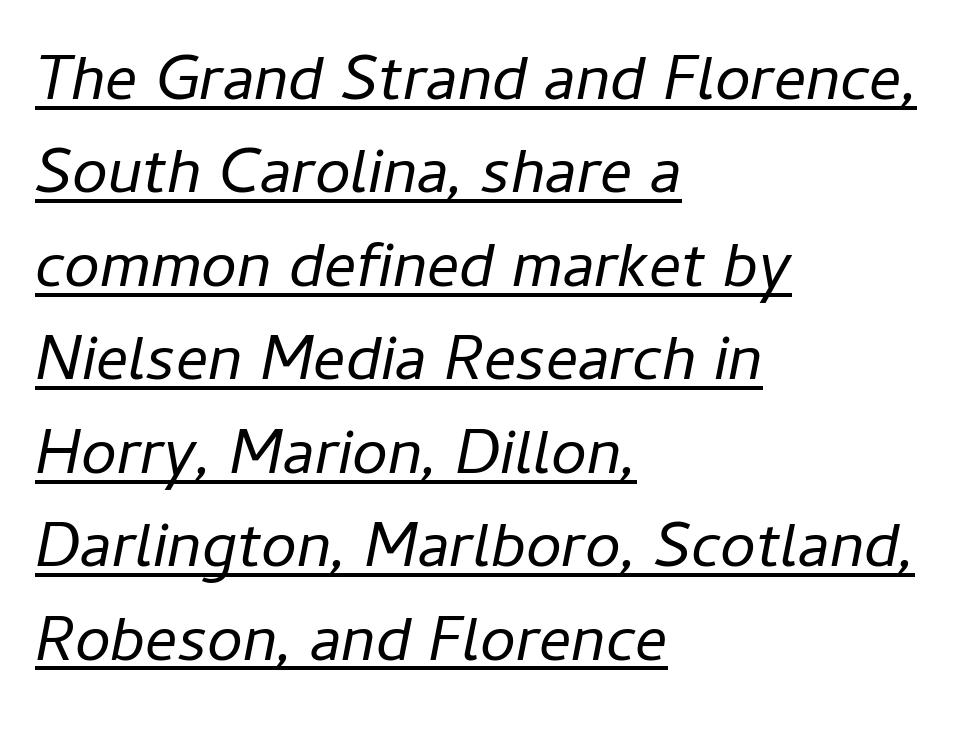
The rag falls on the right side of this text block. Is the type slanted? Yes — the strokes lean at a clear angle. Check the space under the baseline: a stroke is drawn there. You could not count columns in this text — the font is proportionally spaced. Tracking here is standard; glyphs follow each other at the usual distance.
